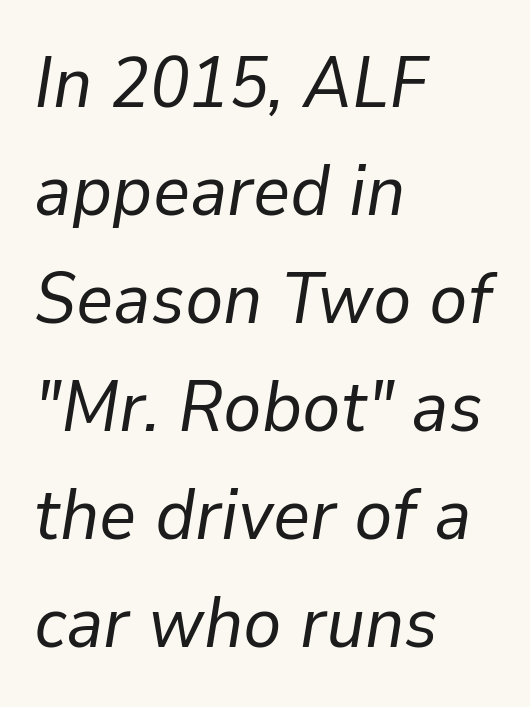
Q: Is the text bold? A: No.
Q: Is the text italic (slanted)? A: Yes, it leans right by about 9 degrees.
Q: Is the text underlined? A: No.
Q: How is the paragraph aligned? A: Left-aligned.
Q: Is the spacing between letters normal or unusually wide? A: Normal.
Q: Is the spacing between lines tight, normal or loose? A: Normal.
Q: Width (condensed, normal, or wide)? A: Normal.
Q: Stroke contrast? A: Low.
Q: x-height? A: Medium.
Q: Monospaced? A: No.
